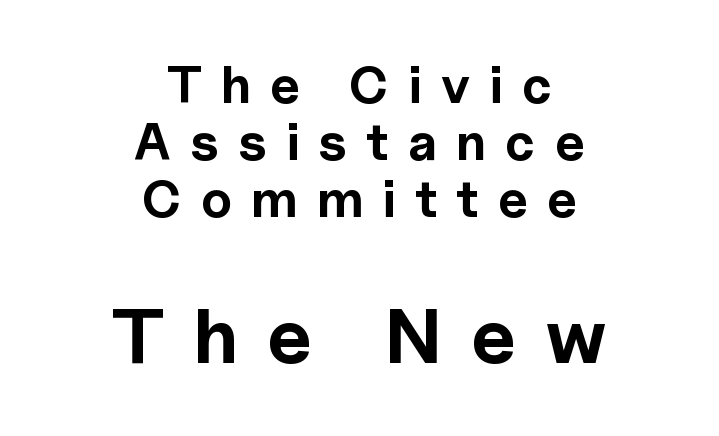
The image shows 78 px bold sans-serif type, upright; set centered, tight line spacing (1.1x), unusually wide letter spacing (+0.37 em), not underlined; the second (bottom) block is 1.5x larger; a medium x-height.
